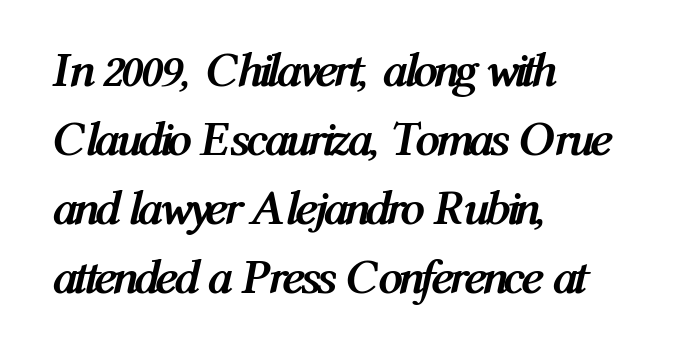
{"italic": "yes", "lean": "right", "slant_degrees": 12, "bold": "yes", "weight": "semibold", "width": "condensed", "stroke_contrast": "medium", "x_height": "medium", "monospaced": "no", "underline": "no", "align": "left", "line_spacing": "normal", "line_spacing_ratio": 1.41, "letter_spacing": "normal", "letter_spacing_em": 0.0, "glyph_px": 49}
